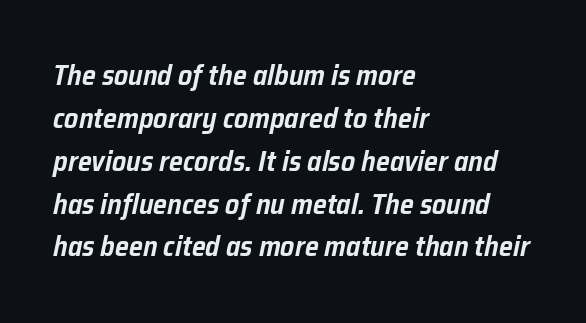
The letterforms sit shoulder to shoulder at normal distance. Successive baselines arrive at the customary interval. A typesetter would call this proportional, since set widths differ per character. The words here are not underlined. Does the lettering tilt? It does — this is italic. Which margin do the lines hug? The left one — the right edge is uneven.
